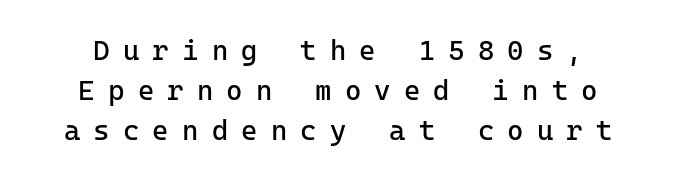
{"serif": "no", "italic": "no", "bold": "no", "weight": "regular", "width": "normal", "stroke_contrast": "low", "x_height": "medium", "underline": "no", "line_spacing": "normal", "line_spacing_ratio": 1.43, "letter_spacing": "wide", "letter_spacing_em": 0.47, "glyph_px": 28}
